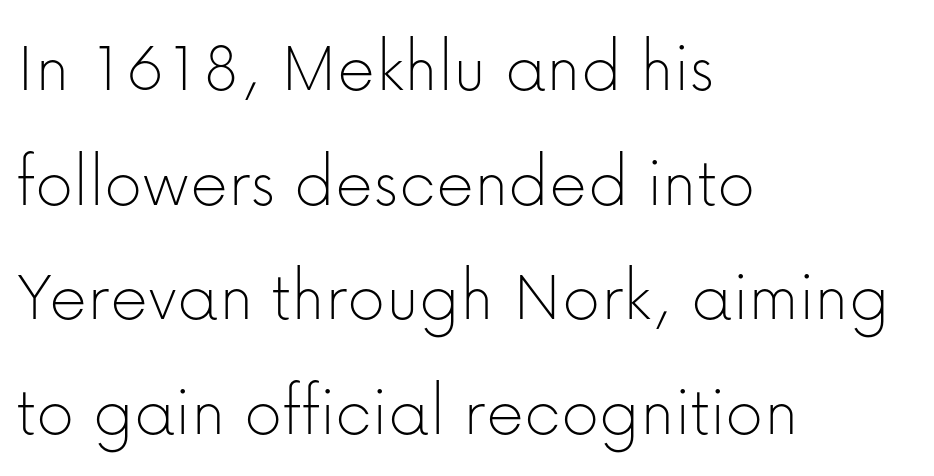
{"serif": "no", "italic": "no", "bold": "no", "weight": "thin", "width": "normal", "stroke_contrast": "low", "x_height": "medium", "monospaced": "no", "underline": "no", "align": "left", "line_spacing": "normal", "line_spacing_ratio": 1.55, "letter_spacing": "normal", "letter_spacing_em": 0.0, "glyph_px": 74}
